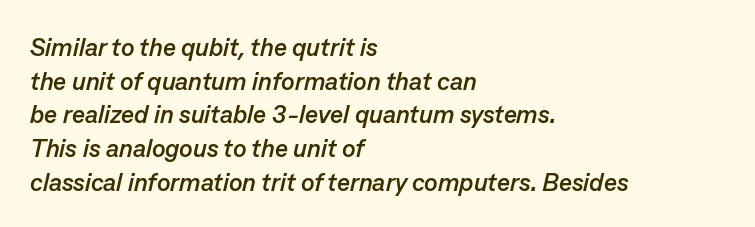
An italicized treatment has been applied to the whole sample. Spacing between characters is what you'd get straight out of the box. Left-aligned paragraph, ragged on the right. Letters rest on an invisible, unmarked baseline.
